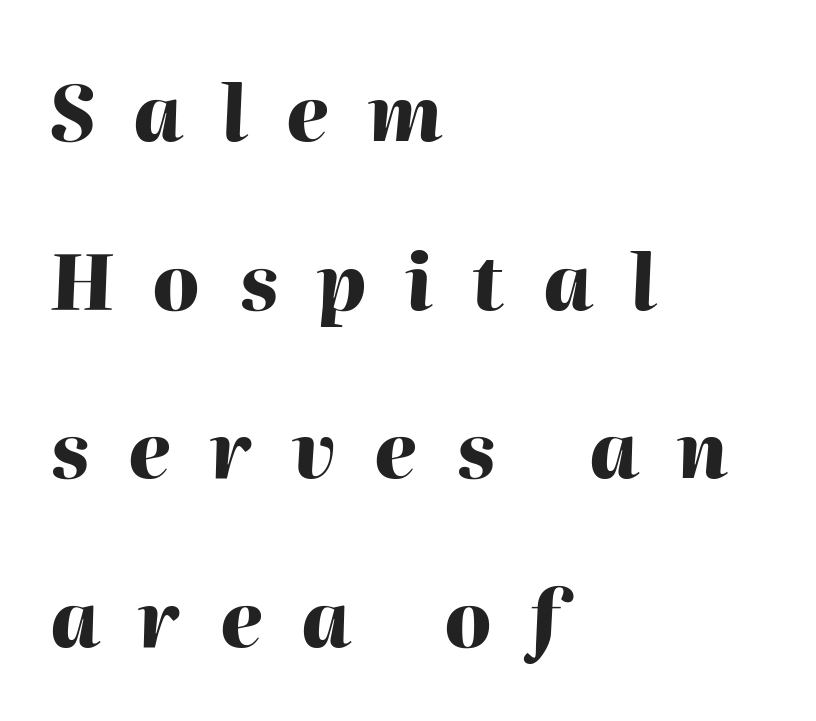
Q: Is the text bold? A: Yes.
Q: Is the text italic (slanted)? A: Yes, it leans right by about 2 degrees.
Q: Is the text underlined? A: No.
Q: How is the paragraph aligned? A: Left-aligned.
Q: Is the spacing between letters normal or unusually wide? A: Unusually wide.
Q: Is the spacing between lines tight, normal or loose? A: Loose.
Q: Width (condensed, normal, or wide)? A: Normal.
Q: Stroke contrast? A: High.
Q: x-height? A: Medium.
Q: Monospaced? A: No.
